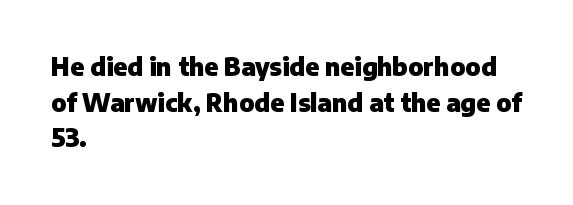
{"italic": "no", "bold": "yes", "underline": "no", "align": "left", "line_spacing": "normal", "line_spacing_ratio": 1.48, "letter_spacing": "normal", "letter_spacing_em": 0.0, "glyph_px": 24}
